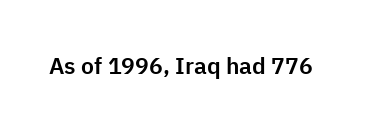
The image shows 23 px text type, upright; set normal letter spacing, not underlined.
